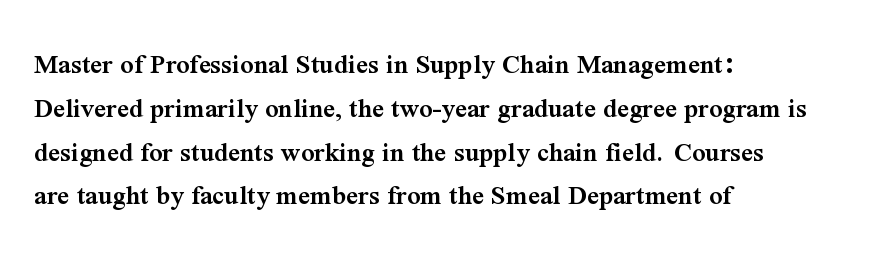
Q: Is the text bold? A: Semi-bold.
Q: Is the text italic (slanted)? A: No, it is upright.
Q: Is the typeface a serif or a sans-serif typeface? A: Serif.
Q: Is the text underlined? A: No.
Q: How is the paragraph aligned? A: Left-aligned.
Q: Is the spacing between letters normal or unusually wide? A: Normal.
Q: Is the spacing between lines tight, normal or loose? A: Normal.
Q: Width (condensed, normal, or wide)? A: Normal.
Q: Stroke contrast? A: Medium.
Q: x-height? A: Medium.
Q: Monospaced? A: No.
